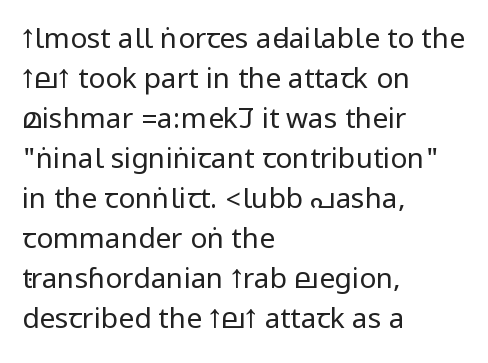
Q: Is the text bold? A: No.
Q: Is the text italic (slanted)? A: No, it is upright.
Q: Is the typeface a serif or a sans-serif typeface? A: Sans-serif.
Q: Is the text underlined? A: No.
Q: How is the paragraph aligned? A: Left-aligned.
Q: Is the spacing between letters normal or unusually wide? A: Normal.
Q: Is the spacing between lines tight, normal or loose? A: Normal.
Q: Width (condensed, normal, or wide)? A: Condensed.
Q: Stroke contrast? A: Low.
